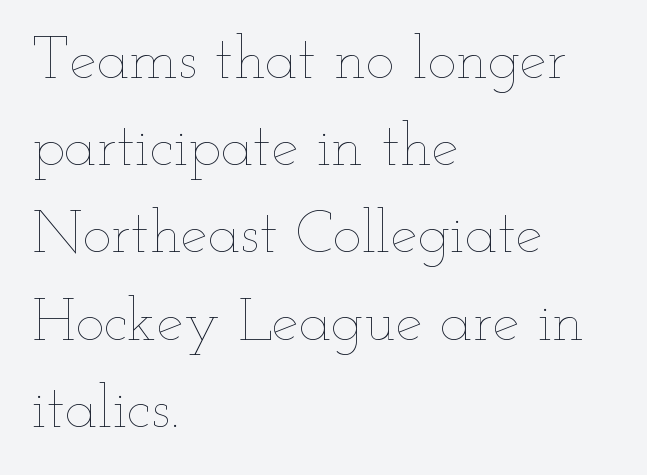
The image shows 61 px thin, wide type, upright; set left-aligned, normal line spacing (1.43x), normal letter spacing, not underlined; low stroke contrast and a small x-height.
